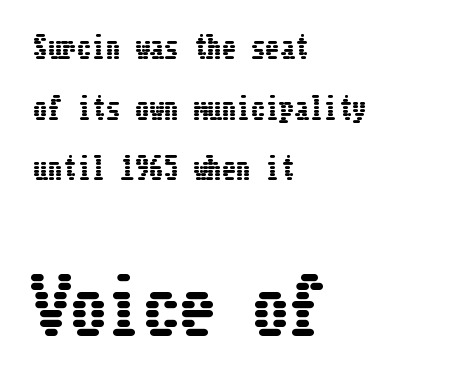
The lettering holds an erect, upright posture throughout. Short and long lines alike share a common starting point at left. Whoever set this made the second block the dominant, larger element. The tracking reads as untouched default to a designer's eye. Decoration check: the copy has no underline.
